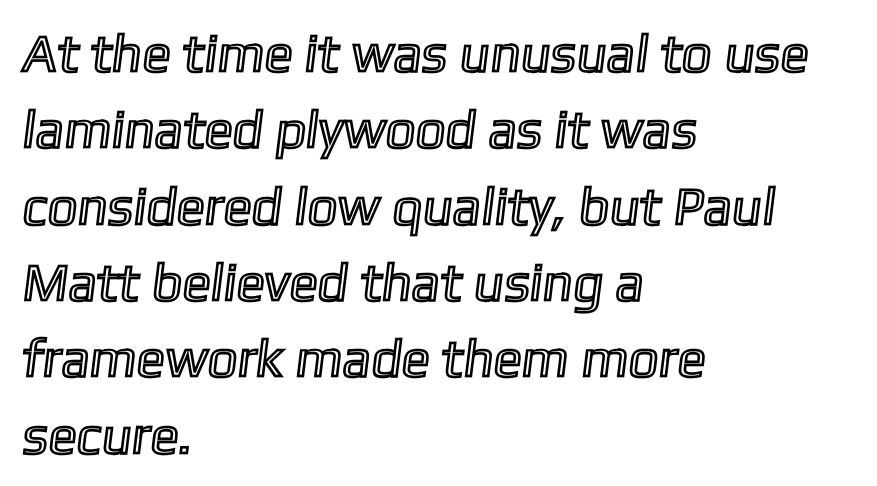
The image shows 53 px text type; set left-aligned, normal line spacing (1.44x), normal letter spacing, not underlined; a medium x-height.
